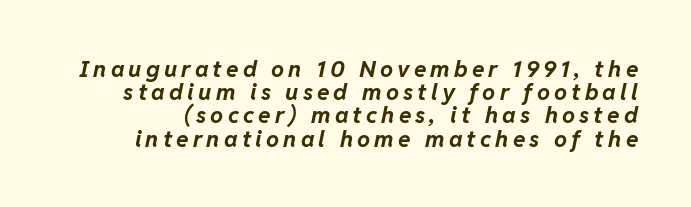
Q: Is the text bold? A: Yes.
Q: Is the text italic (slanted)? A: Yes, it leans right by about 11 degrees.
Q: Is the text underlined? A: No.
Q: Is the spacing between lines tight, normal or loose? A: Tight.
